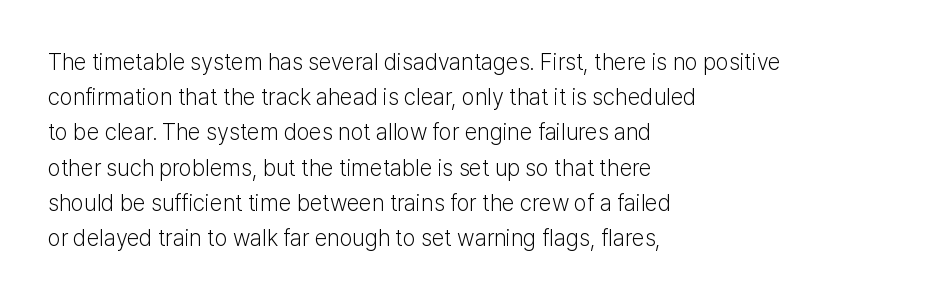
Q: Is the text bold? A: No.
Q: Is the text italic (slanted)? A: No, it is upright.
Q: Is the text underlined? A: No.
Q: How is the paragraph aligned? A: Left-aligned.
Q: Is the spacing between letters normal or unusually wide? A: Normal.
Q: Is the spacing between lines tight, normal or loose? A: Normal.
